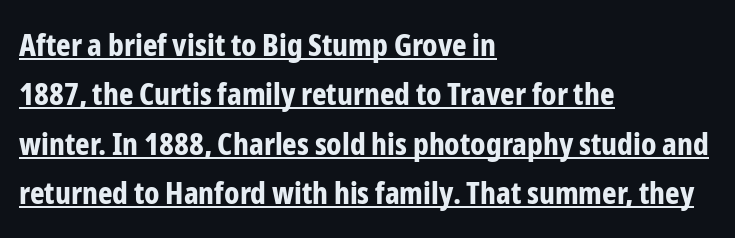
Italic? Not at all — the glyphs are vertical. This rendering employs a face without finishing strokes, i.e., a sans-serif. A typesetter would call this zero additional tracking. Caption: bold face, heavy strokes. A student would call this left alignment; a typographer would say flush left, rag right. These lines are rendered in a variable-pitch font.
